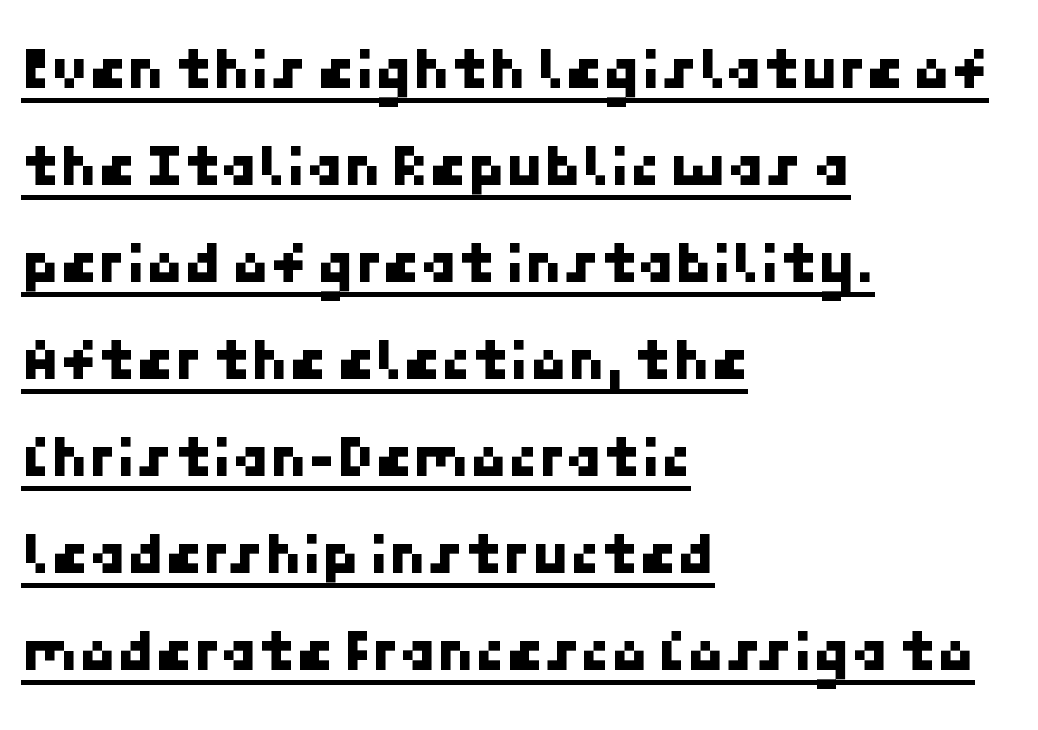
Q: Is the typeface a serif or a sans-serif typeface? A: Sans-serif.
Q: Is the text underlined? A: Yes.
Q: How is the paragraph aligned? A: Left-aligned.
Q: Is the spacing between letters normal or unusually wide? A: Normal.
Q: Is the spacing between lines tight, normal or loose? A: Normal.
Q: Width (condensed, normal, or wide)? A: Normal.
Q: Stroke contrast? A: Low.
Q: x-height? A: Medium.
